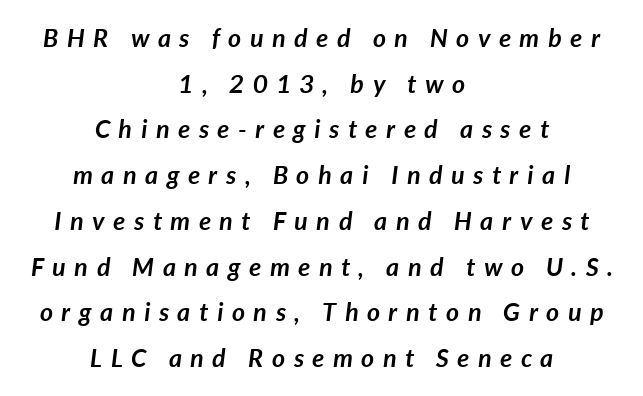
Look at the tracking — it's clearly loosened, letters drifting apart. One-word summary of the alignment: center. Words float on clear page, feet unadorned. The font's italic variant was chosen for this text. Heft: maximum for text — a bold.
